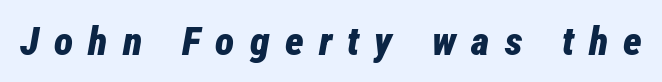
The passage shown is not underscored anywhere. Spacing between characters has been opened up far beyond the box default. Varying glyph widths throughout — classic text-font behaviour. These lines carry a lot of weight — the face is fully bold.
